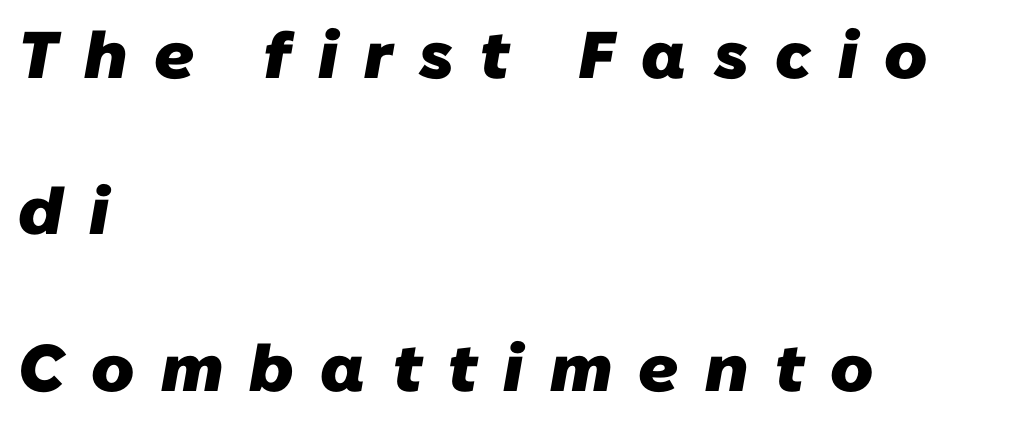
Q: Is the text bold? A: Yes.
Q: Is the typeface a serif or a sans-serif typeface? A: Sans-serif.
Q: Is the text underlined? A: No.
Q: How is the paragraph aligned? A: Left-aligned.
Q: Is the spacing between letters normal or unusually wide? A: Unusually wide.
Q: Is the spacing between lines tight, normal or loose? A: Loose.
Q: Width (condensed, normal, or wide)? A: Normal.
Q: Stroke contrast? A: Low.
Q: x-height? A: Medium.
Q: Monospaced? A: No.
